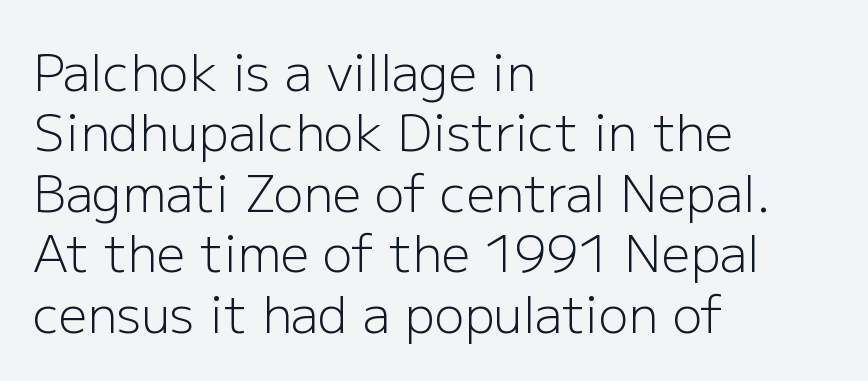
Q: Is the text bold? A: No.
Q: Is the text italic (slanted)? A: No, it is upright.
Q: Is the typeface a serif or a sans-serif typeface? A: Sans-serif.
Q: Is the text underlined? A: No.
Q: How is the paragraph aligned? A: Left-aligned.
Q: Is the spacing between letters normal or unusually wide? A: Normal.
Q: Width (condensed, normal, or wide)? A: Normal.
Q: Stroke contrast? A: Low.
Q: x-height? A: Medium.
Q: Monospaced? A: No.
